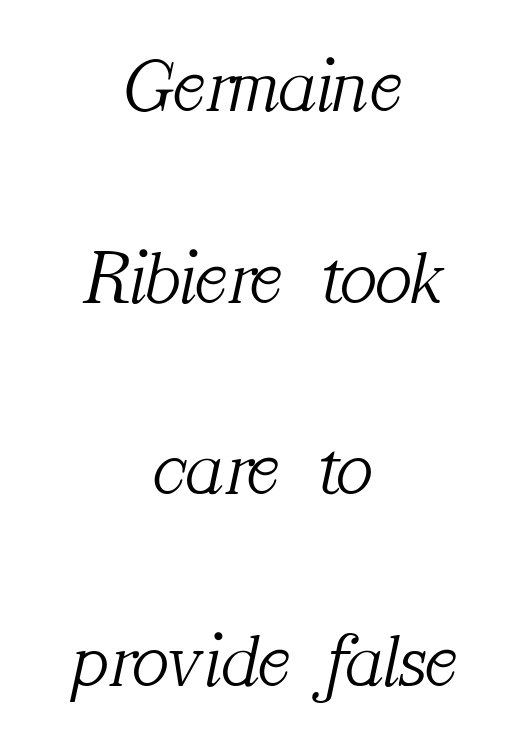
Q: Is the text bold? A: No.
Q: Is the text italic (slanted)? A: Yes, it leans right by about 12 degrees.
Q: Is the typeface a serif or a sans-serif typeface? A: Serif.
Q: Is the text underlined? A: No.
Q: How is the paragraph aligned? A: Centered.
Q: Is the spacing between letters normal or unusually wide? A: Normal.
Q: Is the spacing between lines tight, normal or loose? A: Loose.
Q: Width (condensed, normal, or wide)? A: Normal.
Q: Stroke contrast? A: Medium.
Q: x-height? A: Medium.
Q: Monospaced? A: No.
